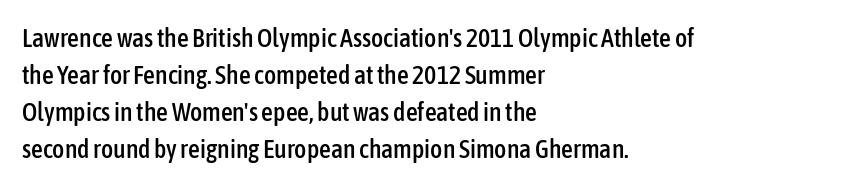
{"italic": "no", "underline": "no", "align": "left", "line_spacing": "normal", "line_spacing_ratio": 1.42, "letter_spacing": "normal", "letter_spacing_em": 0.0, "glyph_px": 26}
